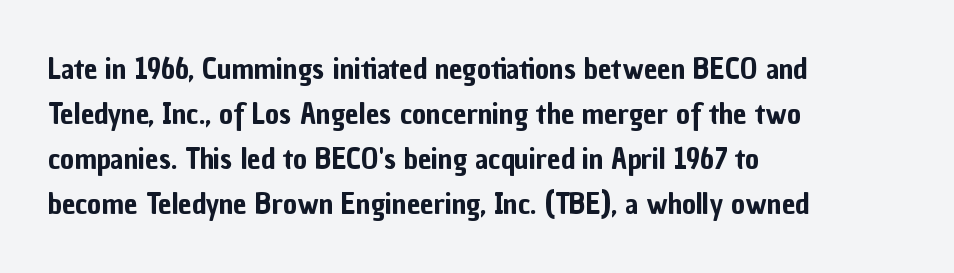
{"serif": "no", "italic": "no", "width": "condensed", "stroke_contrast": "low", "x_height": "medium", "monospaced": "no", "underline": "no", "align": "left", "line_spacing": "normal", "line_spacing_ratio": 1.5, "letter_spacing": "normal", "letter_spacing_em": 0.0, "glyph_px": 30}
